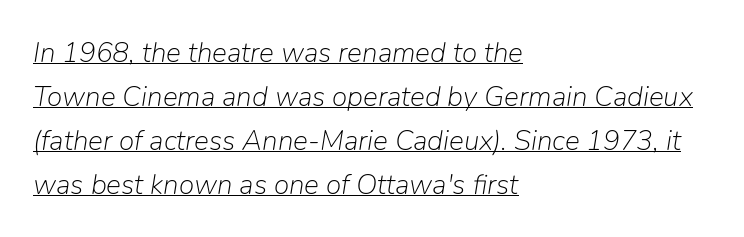
The image shows 28 px light type, italic (leaning right); set left-aligned, normal line spacing (1.57x), normal letter spacing, underlined; low stroke contrast and a medium x-height.
